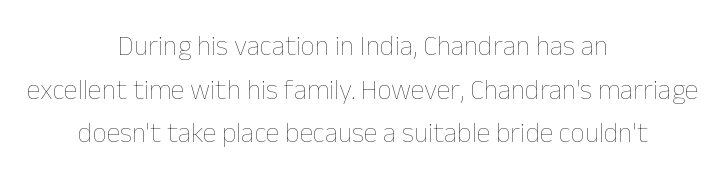
The baseline area is clear. The typography opts for an upright posture over an oblique one. Standard letterfit; no display-style spreading of the glyphs. Compared with a flush-left layout, this one balances lines on the center instead.
